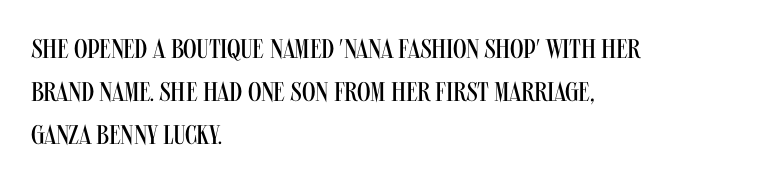
Q: Is the text bold? A: No.
Q: Is the text italic (slanted)? A: No, it is upright.
Q: Is the text underlined? A: No.
Q: How is the paragraph aligned? A: Left-aligned.
Q: Is the spacing between letters normal or unusually wide? A: Normal.
Q: Is the spacing between lines tight, normal or loose? A: Normal.
